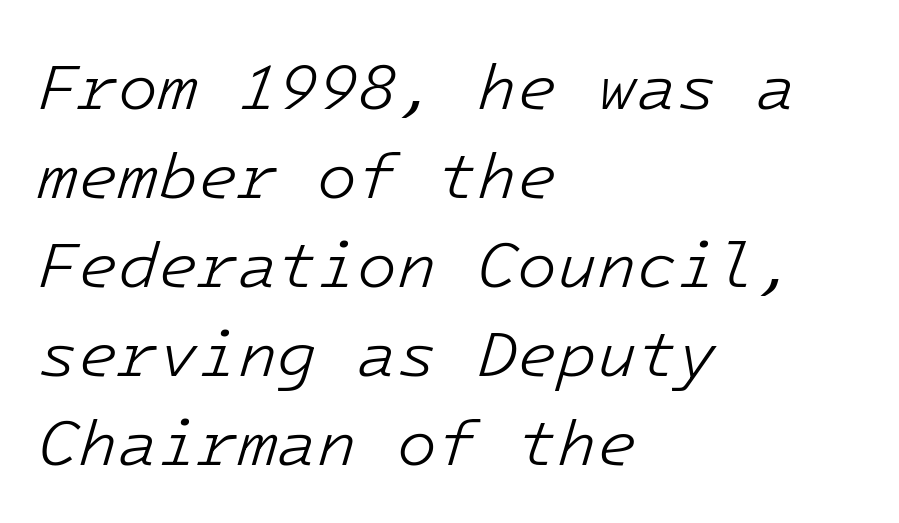
No extra ink here — the face is not bold. Does the leading feel generous? No, just average. You could call the tracking neutral — neither tight nor loose. Spacing verdict: monospaced, one width for all characters. Has an underline been added? It has not.
